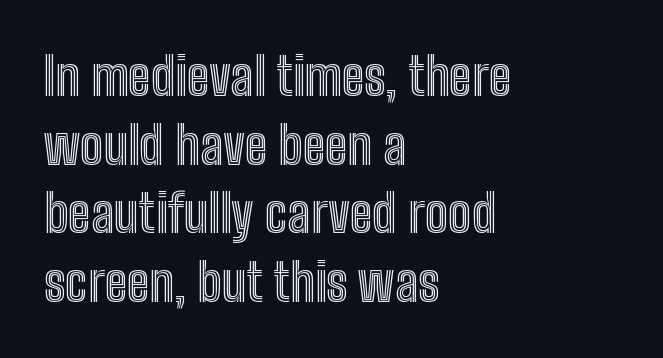
Q: Is the text italic (slanted)? A: No, it is upright.
Q: Is the text underlined? A: No.
Q: How is the paragraph aligned? A: Left-aligned.
Q: Is the spacing between letters normal or unusually wide? A: Normal.
Q: Is the spacing between lines tight, normal or loose? A: Normal.
Q: Width (condensed, normal, or wide)? A: Condensed.
Q: x-height? A: Medium.
Q: Monospaced? A: No.
